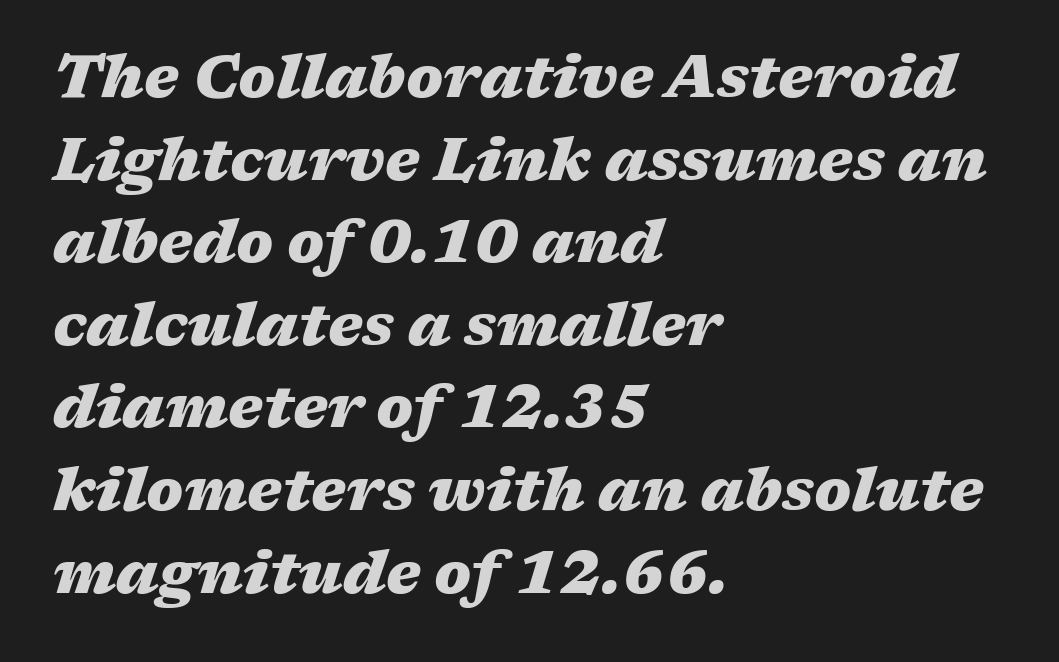
On the weight axis this lands at bold, roughly 700. The passage shown is not underscored anywhere. Horizontal alignment here is leftward, the default for most running prose. The space between consecutive lines is moderate.
